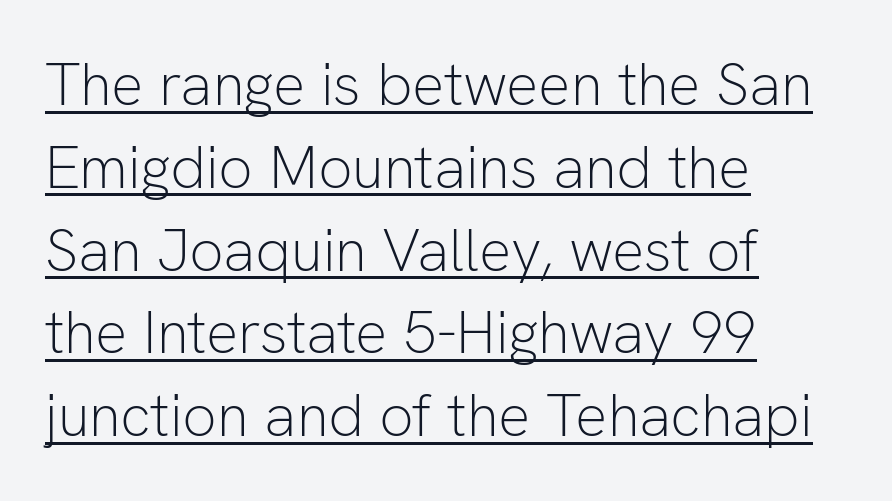
Q: Is the text bold? A: No.
Q: Is the text italic (slanted)? A: No, it is upright.
Q: Is the typeface a serif or a sans-serif typeface? A: Sans-serif.
Q: Is the text underlined? A: Yes.
Q: How is the paragraph aligned? A: Left-aligned.
Q: Is the spacing between letters normal or unusually wide? A: Normal.
Q: Is the spacing between lines tight, normal or loose? A: Normal.
Q: Width (condensed, normal, or wide)? A: Normal.
Q: Stroke contrast? A: Low.
Q: x-height? A: Medium.
Q: Monospaced? A: No.
